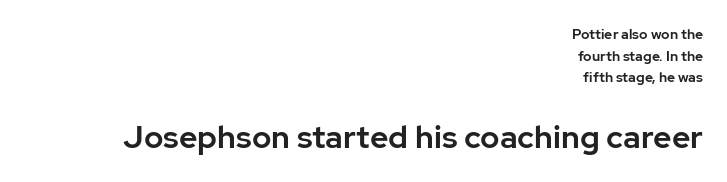
{"serif": "no", "italic": "no", "width": "normal", "stroke_contrast": "low", "x_height": "medium", "monospaced": "no", "underline": "no", "align": "right", "line_spacing": "normal", "line_spacing_ratio": 1.55, "letter_spacing": "normal", "letter_spacing_em": 0.0, "larger_block": "second", "size_ratio": 2.29, "glyph_px": 32}
